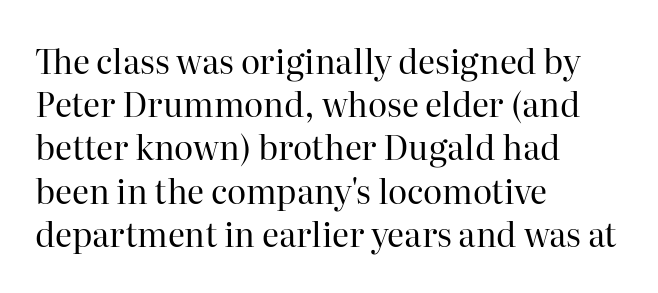
The image shows 33 px regular-weight serif type, upright; set left-aligned, normal line spacing (1.31x), normal letter spacing, not underlined; high stroke contrast and a medium x-height.
